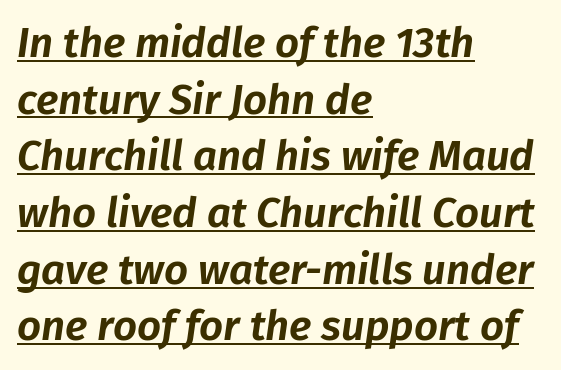
A typesetter would call this proportional, since set widths differ per character. The rows are spaced the way most documents space them. Is there an underline? Yes — a line sits under the letters. Each line starts at the same left margin while the right side varies. It's the slanting kind of type. Compared with typical body copy, the letter spacing here is the same.
